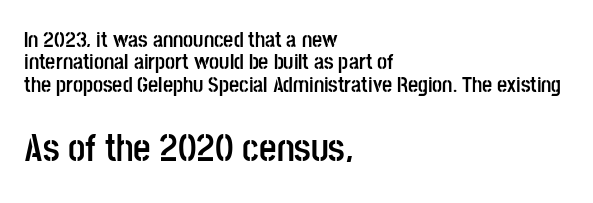
{"serif": "no", "italic": "no", "bold": "yes", "weight": "semibold", "width": "condensed", "stroke_contrast": "low", "x_height": "large", "monospaced": "no", "underline": "no", "align": "left", "line_spacing": "tight", "line_spacing_ratio": 1.02, "letter_spacing": "normal", "letter_spacing_em": 0.0, "larger_block": "second", "size_ratio": 1.73, "glyph_px": 38}
